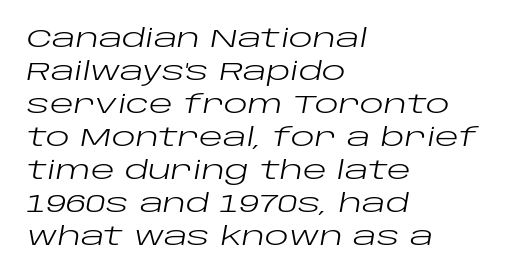
The letterforms sit shoulder to shoulder at normal distance. The specimen reads as italic at a glance. Is this a heavy cut? Hardly; it is regular or lighter. No word sits above an underline. Whoever set this chose a conventional vertical rhythm.
